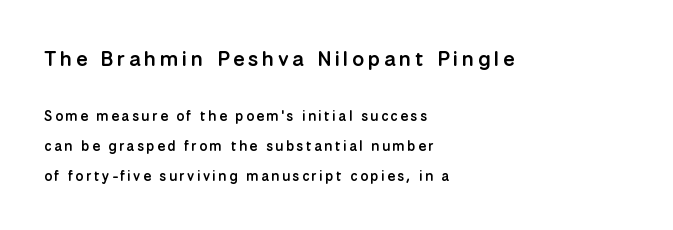
{"italic": "no", "bold": "semi", "underline": "no", "align": "left", "line_spacing": "loose", "line_spacing_ratio": 2.14, "larger_block": "first", "size_ratio": 1.5, "glyph_px": 21}
